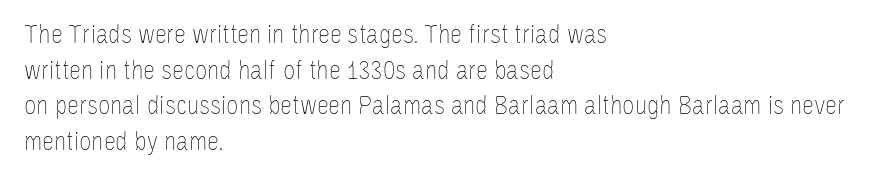
The image shows 27 px text type, upright; set left-aligned, normal line spacing (1.32x), normal letter spacing, not underlined.
